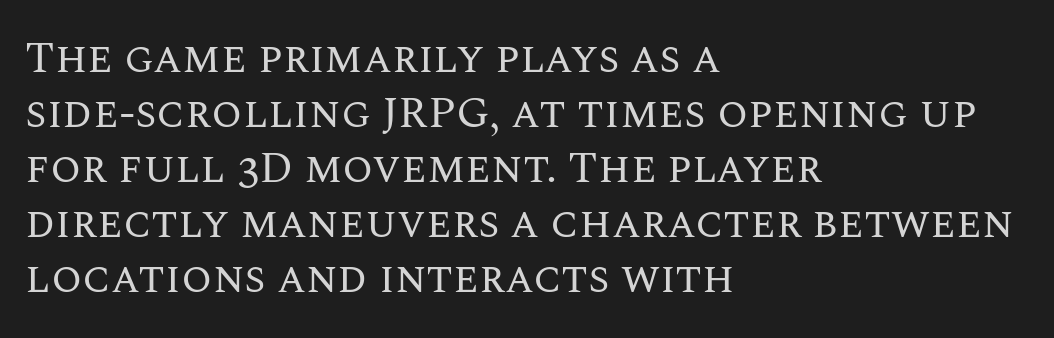
{"italic": "no", "bold": "no", "weight": "regular", "width": "normal", "stroke_contrast": "medium", "x_height": "large", "monospaced": "no", "underline": "no", "align": "left", "line_spacing": "normal", "line_spacing_ratio": 1.25, "letter_spacing": "normal", "letter_spacing_em": 0.0, "glyph_px": 44}
